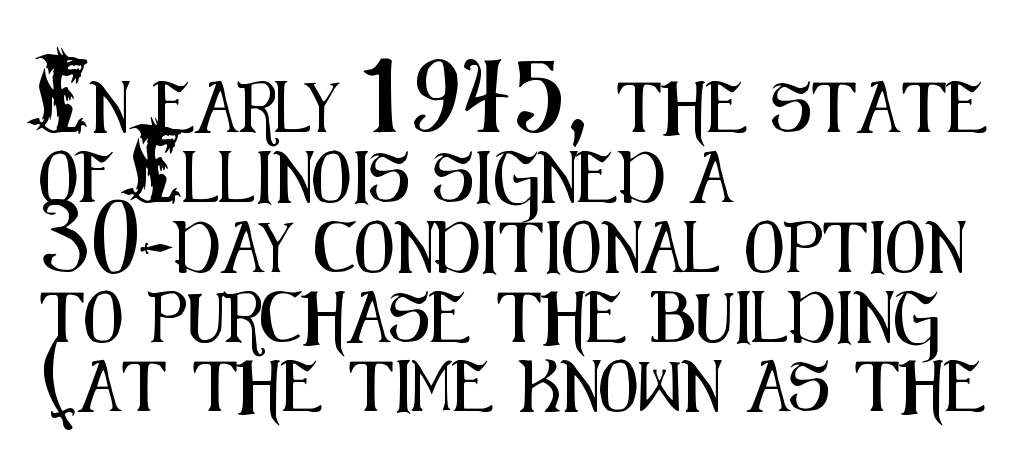
Q: Is the text italic (slanted)? A: No, it is upright.
Q: Is the typeface a serif or a sans-serif typeface? A: Sans-serif.
Q: Is the text underlined? A: No.
Q: How is the paragraph aligned? A: Left-aligned.
Q: Is the spacing between letters normal or unusually wide? A: Normal.
Q: Is the spacing between lines tight, normal or loose? A: Normal.
Q: Width (condensed, normal, or wide)? A: Condensed.
Q: Stroke contrast? A: Medium.
Q: x-height? A: Small.
Q: Monospaced? A: No.
